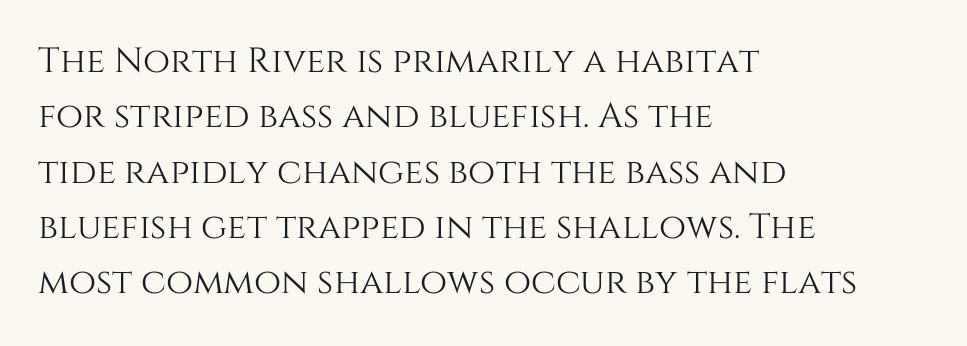
{"italic": "no", "width": "normal", "stroke_contrast": "medium", "x_height": "large", "monospaced": "no", "underline": "no", "align": "left", "line_spacing": "normal", "line_spacing_ratio": 1.58, "letter_spacing": "normal", "letter_spacing_em": 0.0, "glyph_px": 35}
